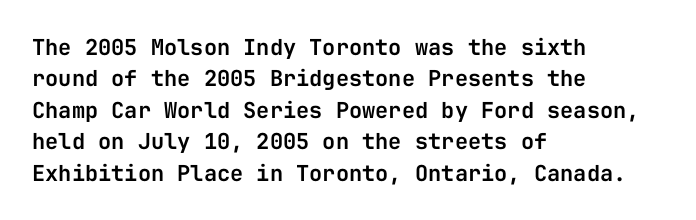
Q: Is the text italic (slanted)? A: No, it is upright.
Q: Is the text underlined? A: No.
Q: How is the paragraph aligned? A: Left-aligned.
Q: Is the spacing between letters normal or unusually wide? A: Normal.
Q: Is the spacing between lines tight, normal or loose? A: Normal.
